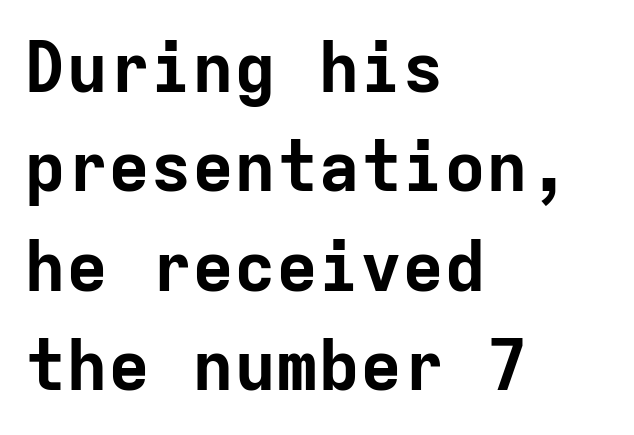
The image shows 70 px bold sans-serif type, upright, monospaced; set left-aligned, normal line spacing (1.42x), normal letter spacing, not underlined; low stroke contrast and a medium x-height.
